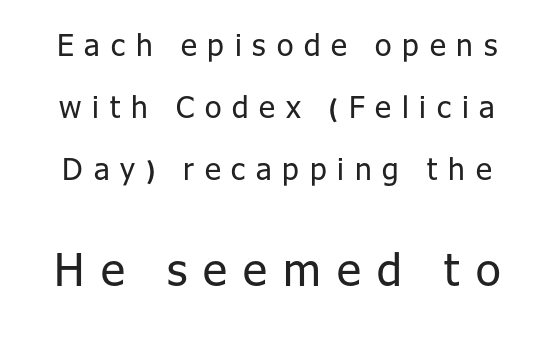
Q: Is the text bold? A: No.
Q: Is the text italic (slanted)? A: No, it is upright.
Q: Is the typeface a serif or a sans-serif typeface? A: Sans-serif.
Q: Is the text underlined? A: No.
Q: Is the spacing between letters normal or unusually wide? A: Unusually wide.
Q: Is the spacing between lines tight, normal or loose? A: Loose.
Q: Which block of text is set in a larger size, the first (top) or the second (bottom)? A: The second (bottom) one.
Q: Width (condensed, normal, or wide)? A: Normal.
Q: Stroke contrast? A: Low.
Q: x-height? A: Medium.
Q: Monospaced? A: No.
